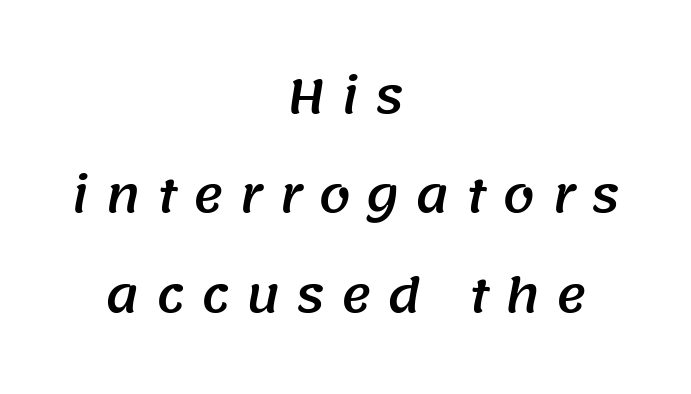
Q: Is the typeface a serif or a sans-serif typeface? A: Sans-serif.
Q: Is the text underlined? A: No.
Q: How is the paragraph aligned? A: Centered.
Q: Is the spacing between letters normal or unusually wide? A: Unusually wide.
Q: Is the spacing between lines tight, normal or loose? A: Loose.
Q: Width (condensed, normal, or wide)? A: Normal.
Q: Stroke contrast? A: Medium.
Q: x-height? A: Large.
Q: Monospaced? A: No.
